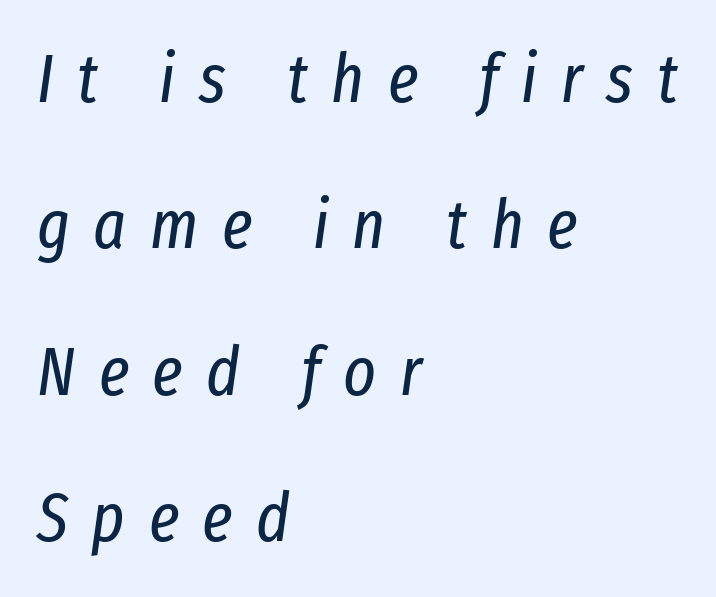
Does the leading feel generous? Absolutely, it's lavish. This sample has the flowing, uneven cadence of proportional lettering. Looking at the ascenders, they clearly lean. Which margin do the lines hug? The left one — the right edge is uneven.
